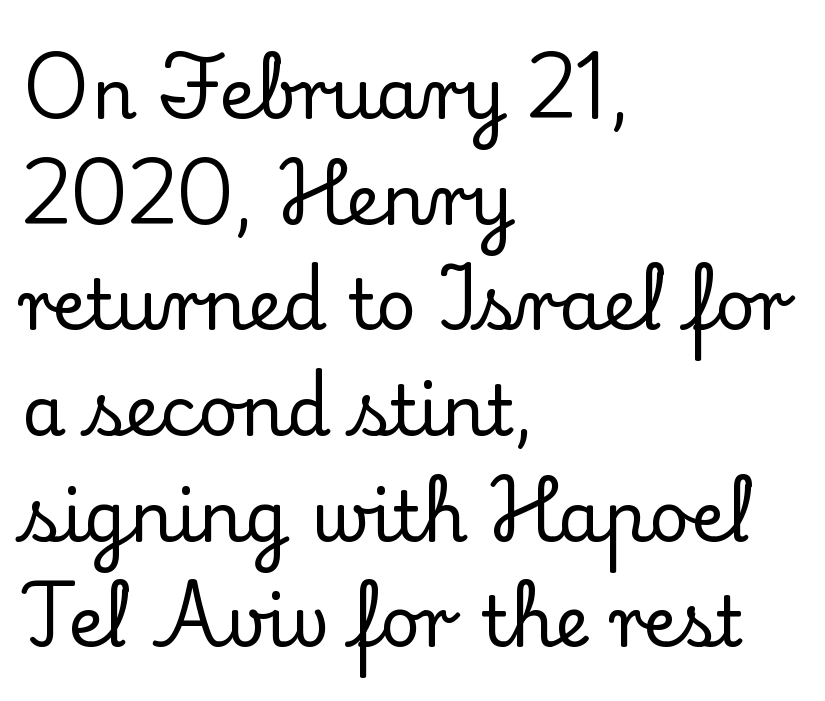
Is the letter spacing exaggerated? No — it looks like the ordinary default. The foot of each line stays bare and open. The rendering shows small feet on the letterforms — a serif design. The setting favours the left margin, as ordinary paragraphs usually do.
